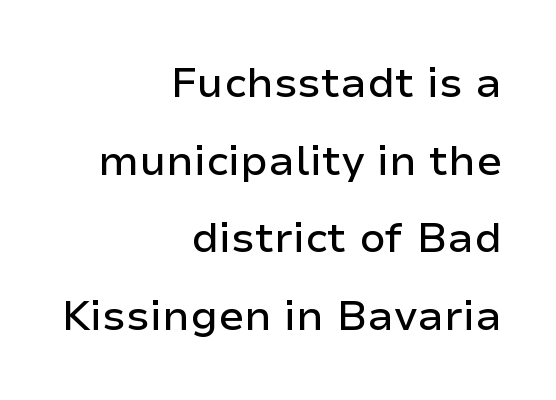
The image shows 42 px sans-serif type, upright; set right-aligned, line spacing 1.85x, normal letter spacing, not underlined; low stroke contrast and a medium x-height.
